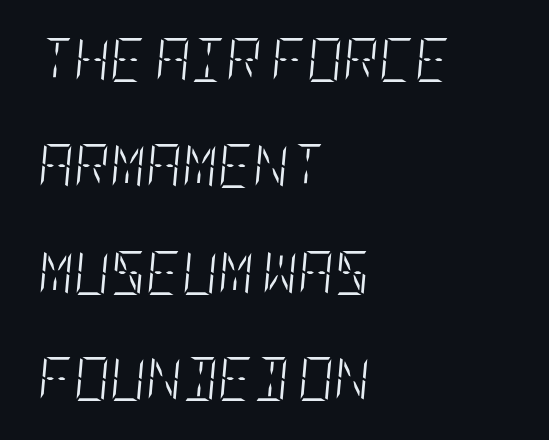
Teacher's note: observe the even left margin — that is flush-left alignment. The strokes carry an ordinary text weight at most. The rendering applies a slant to the glyphs. Does extra space separate the letters? No, they use regular spacing. The string is rendered with underlining switched off.
